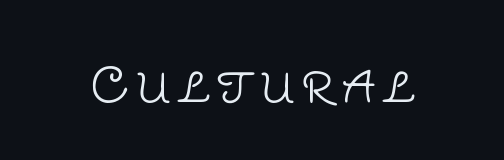
{"serif": "no", "bold": "no", "weight": "light", "width": "normal", "stroke_contrast": "low", "x_height": "large", "monospaced": "no", "underline": "no", "glyph_px": 49}
